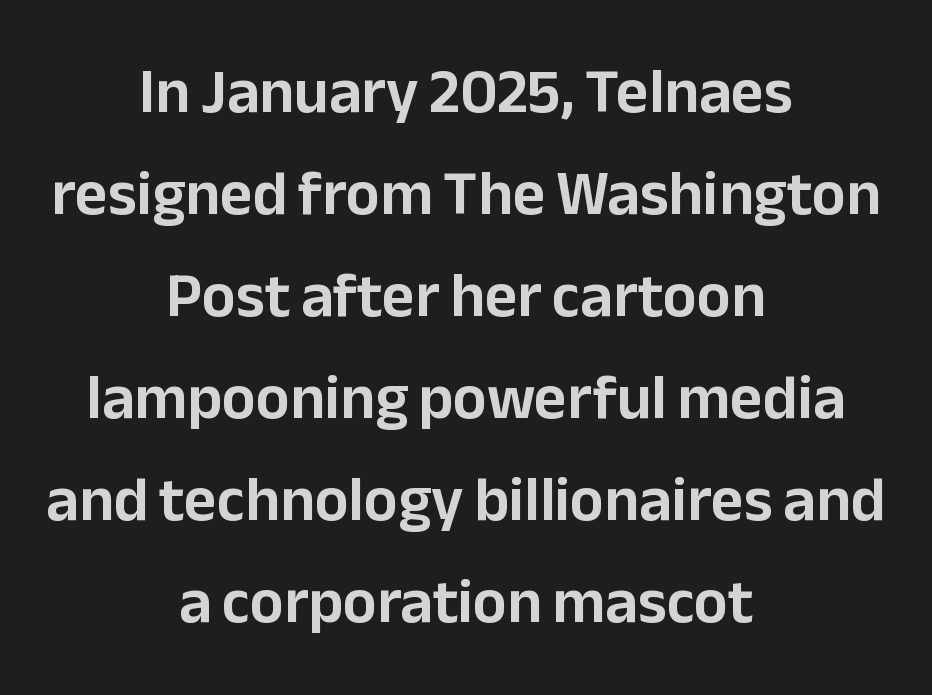
The image shows 63 px sans-serif type, upright; set centered, normal line spacing (1.62x), normal letter spacing, not underlined; low stroke contrast and a medium x-height.
